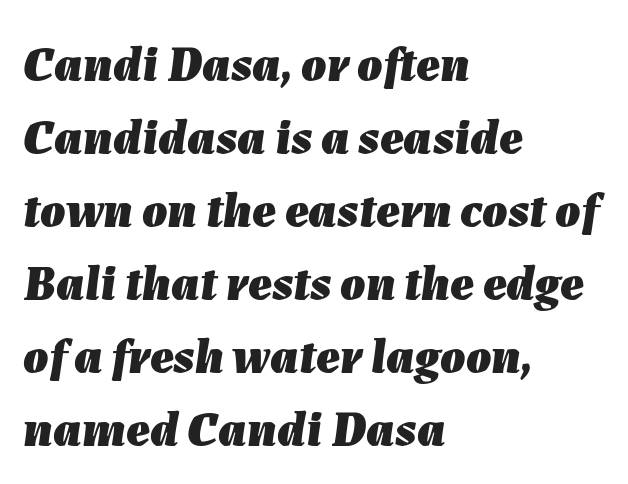
The image shows 50 px heavy type, italic (leaning right); set left-aligned, normal line spacing (1.46x), normal letter spacing, not underlined; low stroke contrast and a medium x-height.
